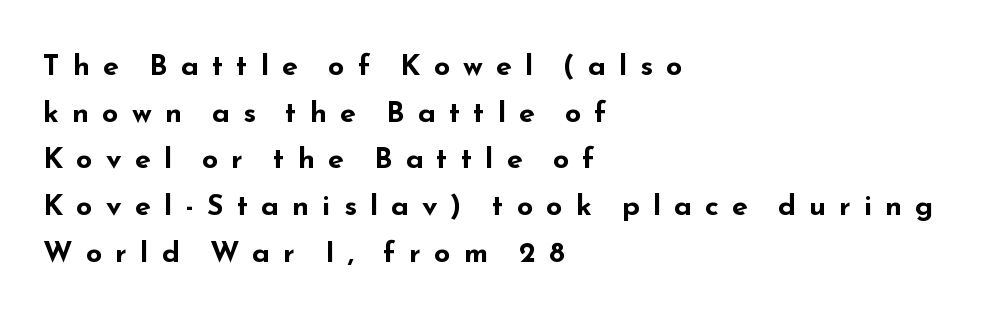
{"serif": "no", "italic": "no", "bold": "yes", "weight": "bold", "width": "wide", "stroke_contrast": "low", "x_height": "small", "monospaced": "no", "underline": "no", "align": "left", "line_spacing": "normal", "line_spacing_ratio": 1.61, "letter_spacing": "wide", "letter_spacing_em": 0.45, "glyph_px": 29}
